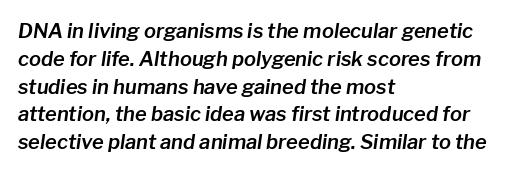
The image shows 20 px text type, italic (leaning right); set left-aligned, normal line spacing (1.39x), normal letter spacing, not underlined.
